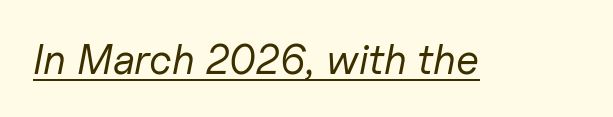
{"italic": "yes", "lean": "right", "slant_degrees": 11, "bold": "no", "weight": "regular", "width": "normal", "stroke_contrast": "low", "x_height": "medium", "monospaced": "no", "underline": "yes", "letter_spacing": "normal", "letter_spacing_em": 0.0, "glyph_px": 42}
